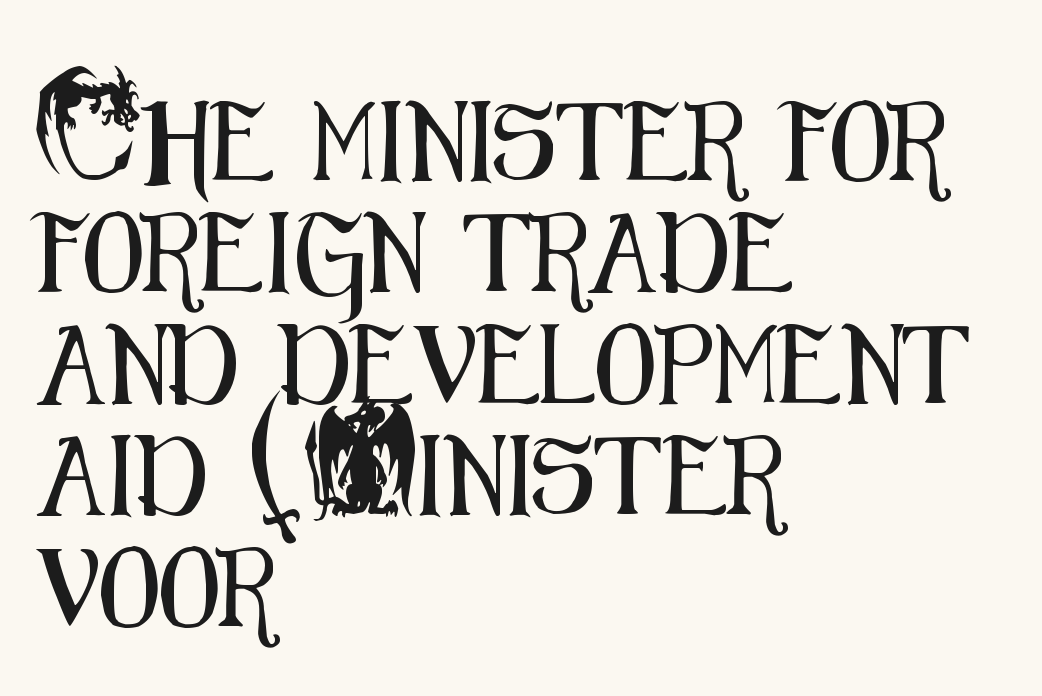
The line texture is even and compact thanks to regular tracking. The letters stand straight up with perfectly vertical stems. Check under the words: just untouched page. The lines are quadded left. A typesetter would call this proportional, since set widths differ per character.
